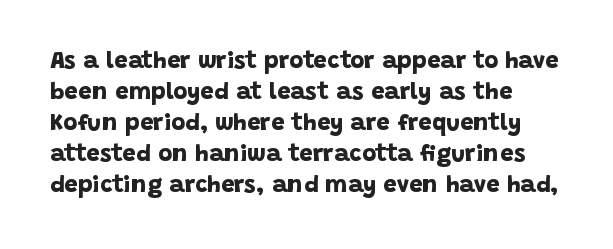
{"bold": "yes", "underline": "no", "line_spacing": "normal", "line_spacing_ratio": 1.29, "letter_spacing": "normal", "letter_spacing_em": 0.0, "glyph_px": 24}
